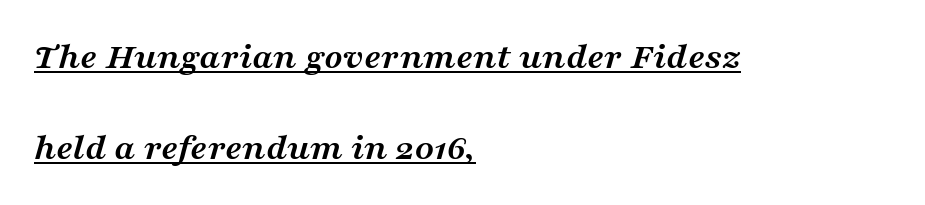
Slant detected: the letters are inclined. The passage shown has conventional tracking throughout. The glyphs have the mass of a bold cut. The letters advance in unequal steps, a hallmark of proportional type. Underlined type.
